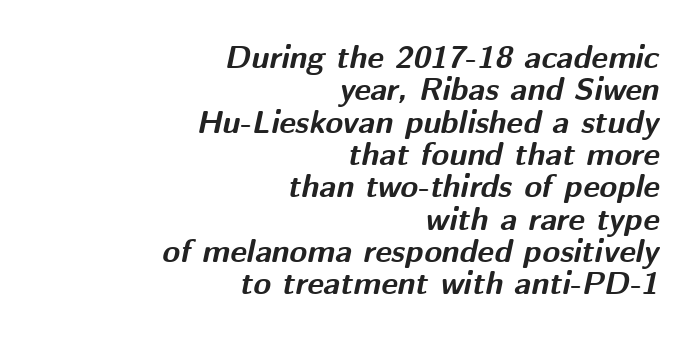
Q: Is the text bold? A: Yes.
Q: Is the text italic (slanted)? A: Yes, it leans right by about 12 degrees.
Q: Is the text underlined? A: No.
Q: How is the paragraph aligned? A: Right-aligned.
Q: Is the spacing between letters normal or unusually wide? A: Normal.
Q: Is the spacing between lines tight, normal or loose? A: Tight.
Q: Width (condensed, normal, or wide)? A: Normal.
Q: Stroke contrast? A: Medium.
Q: x-height? A: Medium.
Q: Monospaced? A: No.
